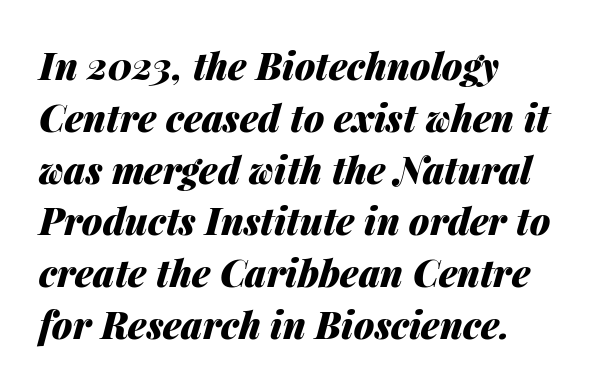
{"italic": "yes", "lean": "right", "slant_degrees": 14, "bold": "yes", "weight": "heavy", "width": "normal", "stroke_contrast": "medium", "x_height": "medium", "monospaced": "no", "underline": "no", "align": "left", "line_spacing": "normal", "line_spacing_ratio": 1.4, "letter_spacing": "normal", "letter_spacing_em": 0.0, "glyph_px": 37}
